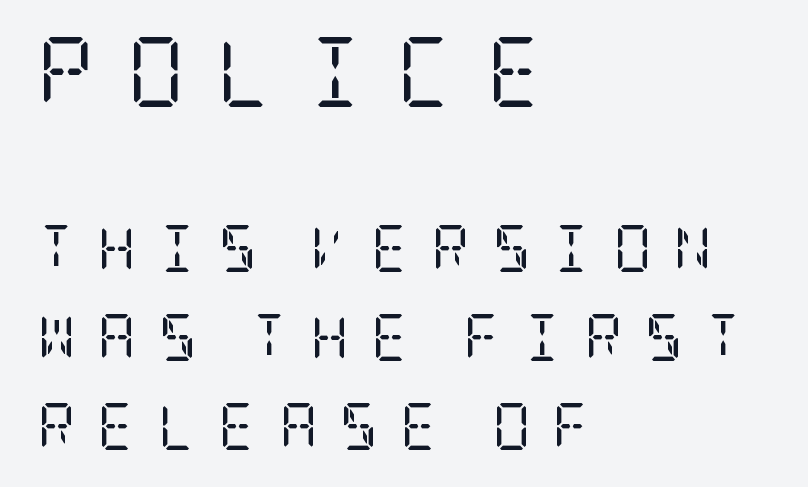
The image shows 70 px regular-weight, condensed serif type, upright; set left-aligned, line spacing 1.89x, unusually wide letter spacing (+0.47 em), not underlined; the first (top) block is 1.49x larger; low stroke contrast and a large x-height.
